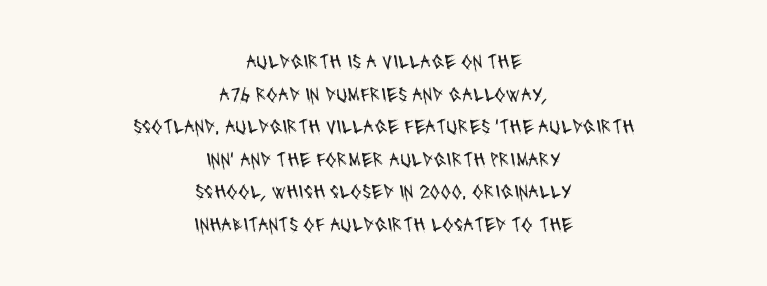
Q: Is the text bold? A: No.
Q: Is the text underlined? A: No.
Q: How is the paragraph aligned? A: Centered.
Q: Is the spacing between letters normal or unusually wide? A: Normal.
Q: Is the spacing between lines tight, normal or loose? A: Normal.
